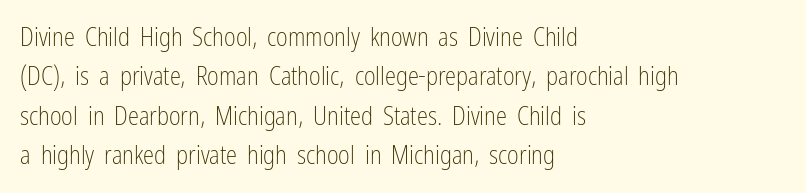
Q: Is the text bold? A: No.
Q: Is the text italic (slanted)? A: No, it is upright.
Q: Is the text underlined? A: No.
Q: How is the paragraph aligned? A: Left-aligned.
Q: Is the spacing between letters normal or unusually wide? A: Normal.
Q: Is the spacing between lines tight, normal or loose? A: Normal.
